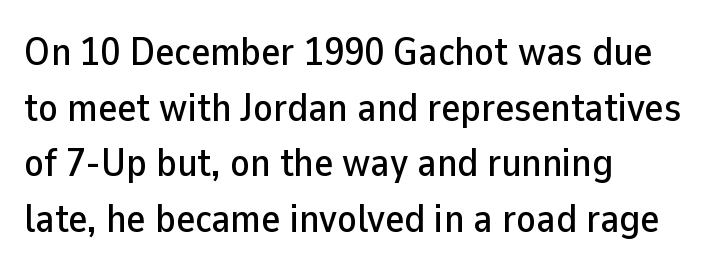
{"serif": "no", "italic": "no", "width": "normal", "stroke_contrast": "low", "x_height": "medium", "monospaced": "no", "underline": "no", "align": "left", "line_spacing": "normal", "line_spacing_ratio": 1.39, "letter_spacing": "normal", "letter_spacing_em": 0.0, "glyph_px": 40}
